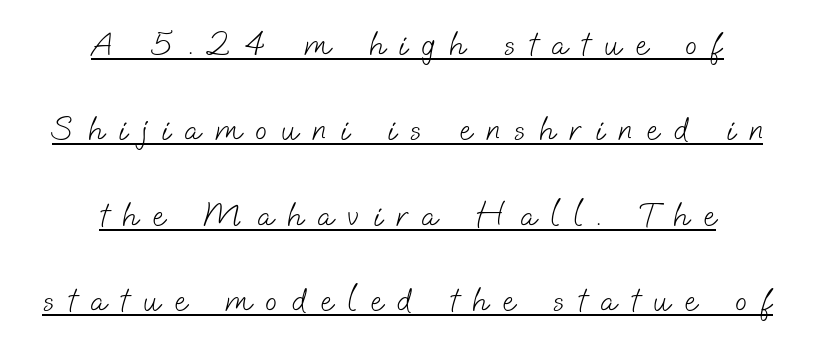
The image shows 35 px light sans-serif type; set centered, loose line spacing (2.44x), unusually wide letter spacing (+0.41 em), underlined; low stroke contrast and a small x-height.
